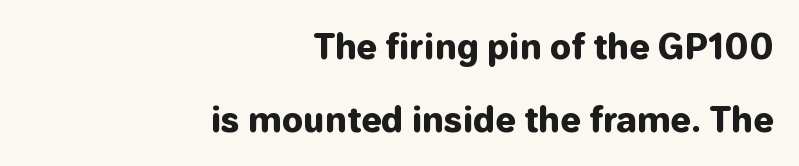
Its strokes are broad and dark, the hallmark of bold type. Between one letter and the next there's only the usual sliver of space. Descenders hang freely into open space. This is sans-serif lettering, the kind often seen on screens and signage.
